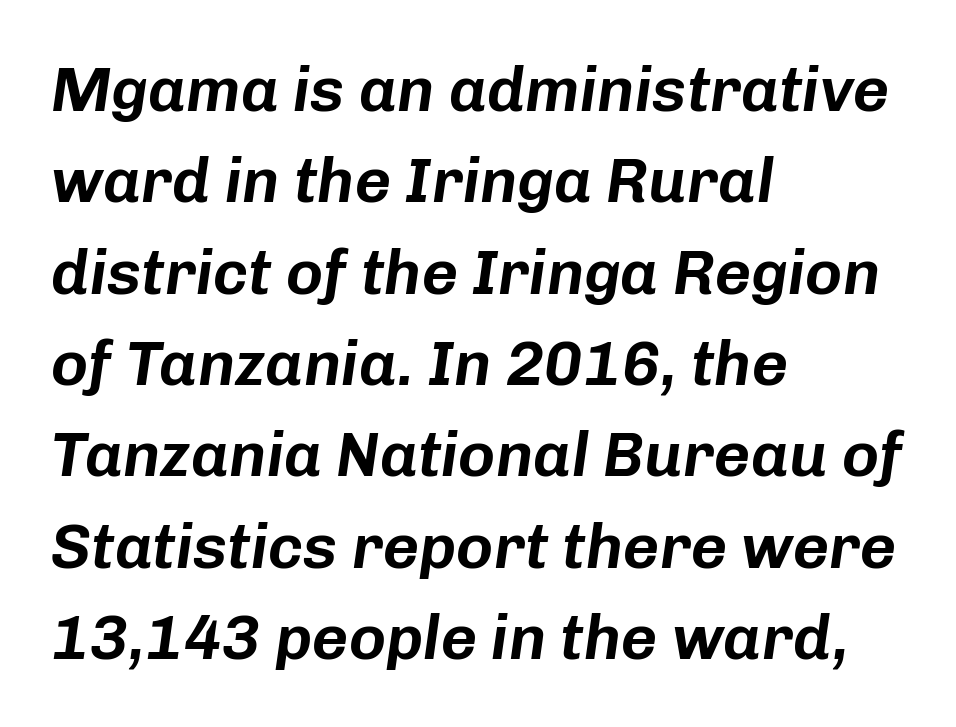
The ragged edge is on the right, which tells us the setting is flush left. One glance says typical: line gaps are just what's usual. Characters follow at the spacing the type designer built in. Proportional: the letters do not fall into vertical columns.
